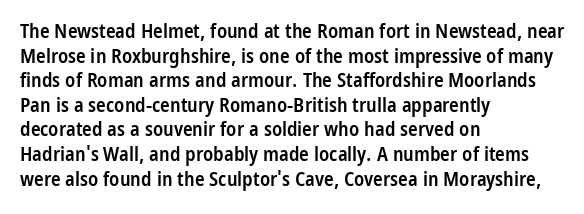
The image shows 20 px text type, upright; set left-aligned, line spacing 1.23x, normal letter spacing, not underlined.
